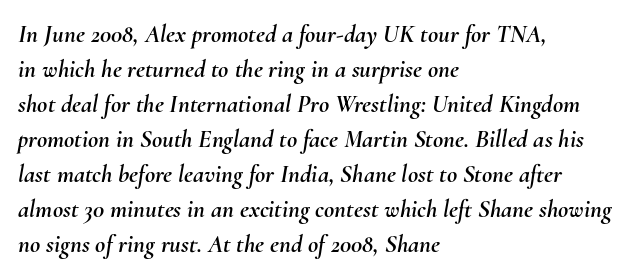
{"italic": "yes", "lean": "right", "slant_degrees": 10, "underline": "no", "align": "left", "line_spacing": "normal", "line_spacing_ratio": 1.4, "letter_spacing": "normal", "letter_spacing_em": 0.0, "glyph_px": 25}
